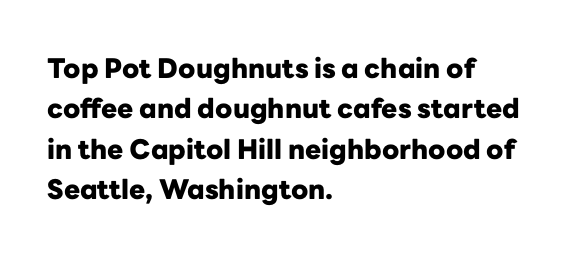
{"italic": "no", "bold": "yes", "underline": "no", "align": "left", "line_spacing": "normal", "line_spacing_ratio": 1.5, "letter_spacing": "normal", "letter_spacing_em": 0.0, "glyph_px": 27}
